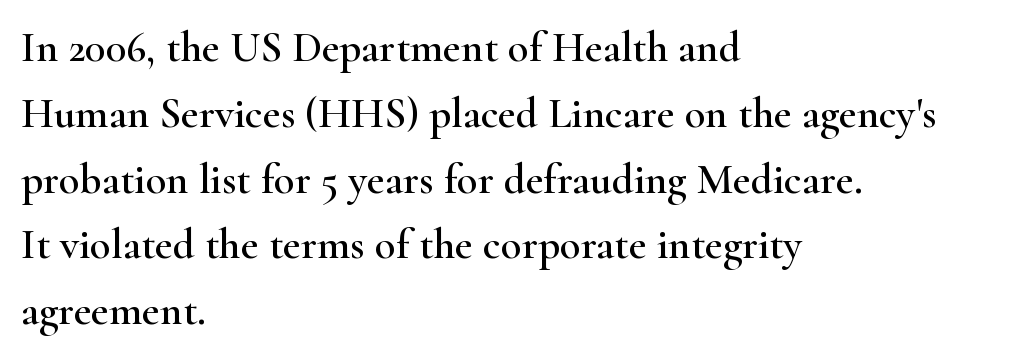
Q: Is the text italic (slanted)? A: No, it is upright.
Q: Is the typeface a serif or a sans-serif typeface? A: Serif.
Q: Is the text underlined? A: No.
Q: How is the paragraph aligned? A: Left-aligned.
Q: Is the spacing between letters normal or unusually wide? A: Normal.
Q: Is the spacing between lines tight, normal or loose? A: Normal.
Q: Width (condensed, normal, or wide)? A: Wide.
Q: Stroke contrast? A: High.
Q: x-height? A: Small.
Q: Monospaced? A: No.
